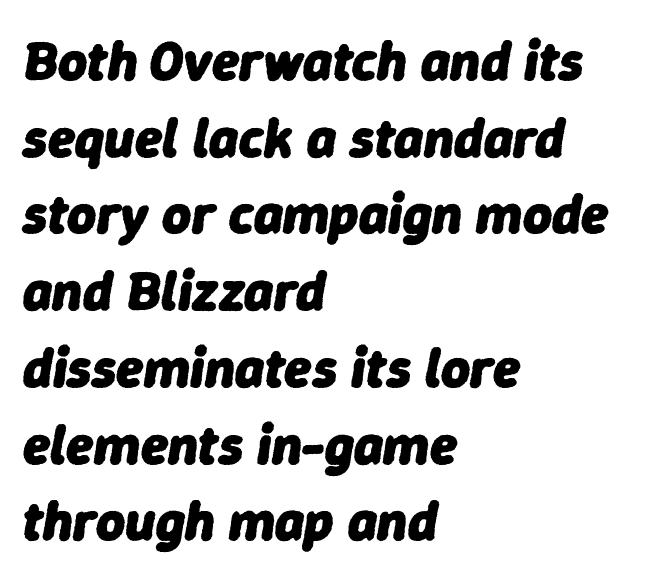
{"italic": "yes", "lean": "right", "slant_degrees": 9, "bold": "yes", "weight": "heavy", "width": "normal", "stroke_contrast": "low", "x_height": "medium", "monospaced": "no", "underline": "no", "align": "left", "line_spacing": "normal", "line_spacing_ratio": 1.37, "letter_spacing": "normal", "letter_spacing_em": 0.0, "glyph_px": 56}
